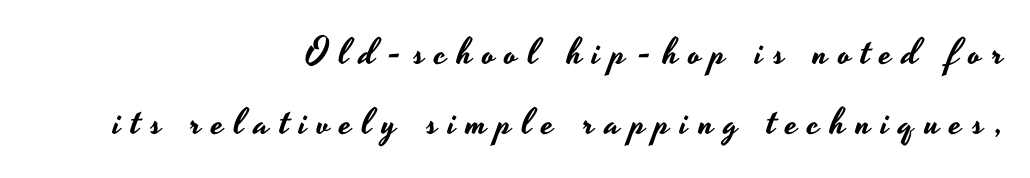
The image shows 37 px wide sans-serif type; set right-aligned, line spacing 1.88x, unusually wide letter spacing (+0.28 em), not underlined; low stroke contrast and a small x-height.
